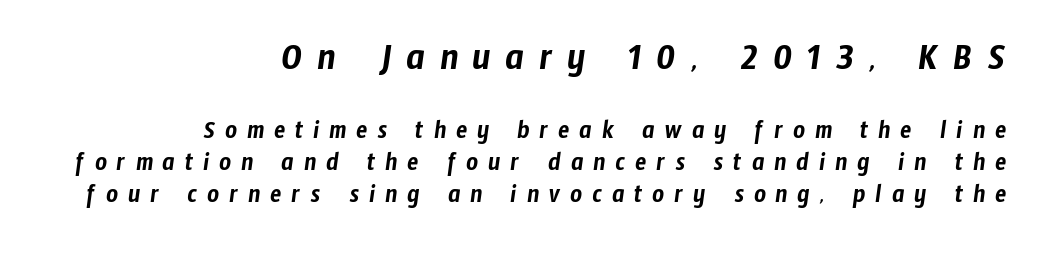
The image shows 39 px condensed sans-serif type; set right-aligned, line spacing 1.24x, unusually wide letter spacing (+0.38 em), not underlined; the first (top) block is 1.5x larger; low stroke contrast and a medium x-height.
